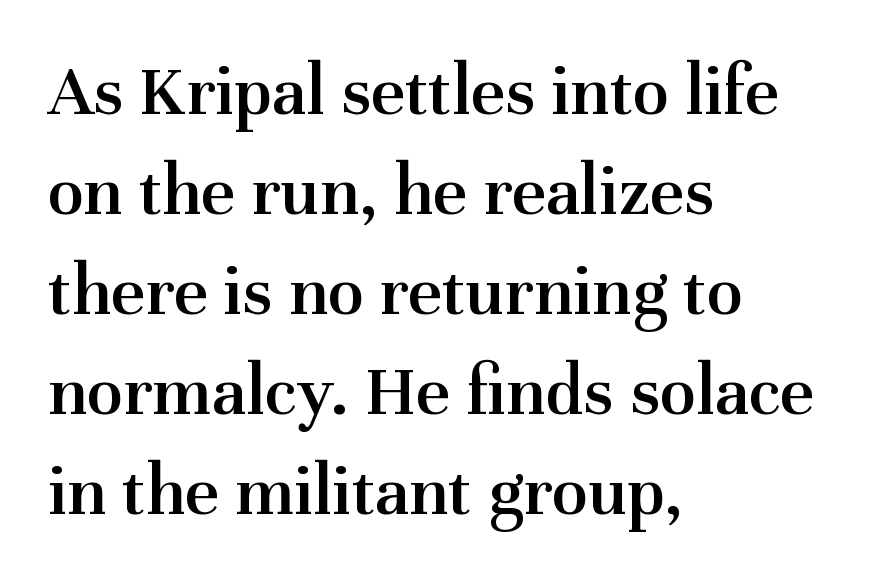
The image shows 74 px semibold serif type, upright; set left-aligned, normal line spacing (1.35x), normal letter spacing, not underlined; medium stroke contrast and a medium x-height.
